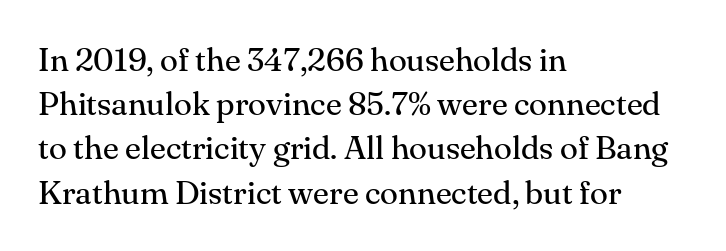
Q: Is the text bold? A: No.
Q: Is the text italic (slanted)? A: No, it is upright.
Q: Is the typeface a serif or a sans-serif typeface? A: Serif.
Q: Is the text underlined? A: No.
Q: How is the paragraph aligned? A: Left-aligned.
Q: Is the spacing between letters normal or unusually wide? A: Normal.
Q: Is the spacing between lines tight, normal or loose? A: Normal.
Q: Width (condensed, normal, or wide)? A: Normal.
Q: Stroke contrast? A: Medium.
Q: x-height? A: Small.
Q: Monospaced? A: No.
